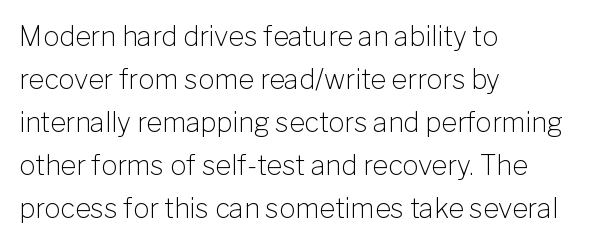
Line beginnings align vertically; line endings do not. Quick note: not italic, upright. No chunkiness to these letters — they're not bold. Default kerning and tracking; the words read as compact shapes.
